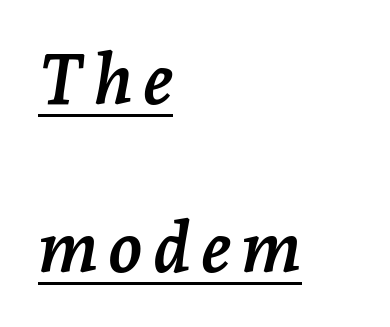
Q: Is the text bold? A: Yes.
Q: Is the text italic (slanted)? A: Yes, it leans right by about 7 degrees.
Q: Is the typeface a serif or a sans-serif typeface? A: Serif.
Q: Is the text underlined? A: Yes.
Q: How is the paragraph aligned? A: Left-aligned.
Q: Is the spacing between lines tight, normal or loose? A: Loose.
Q: Width (condensed, normal, or wide)? A: Normal.
Q: Stroke contrast? A: Low.
Q: x-height? A: Medium.
Q: Monospaced? A: No.
